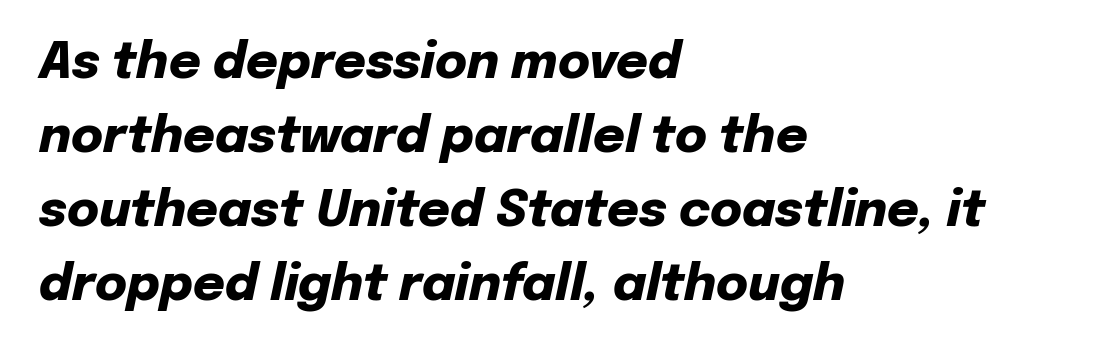
{"italic": "yes", "lean": "right", "slant_degrees": 12, "bold": "yes", "weight": "heavy", "width": "normal", "stroke_contrast": "low", "x_height": "medium", "monospaced": "no", "underline": "no", "align": "left", "line_spacing": "normal", "line_spacing_ratio": 1.51, "letter_spacing": "normal", "letter_spacing_em": 0.0, "glyph_px": 49}
